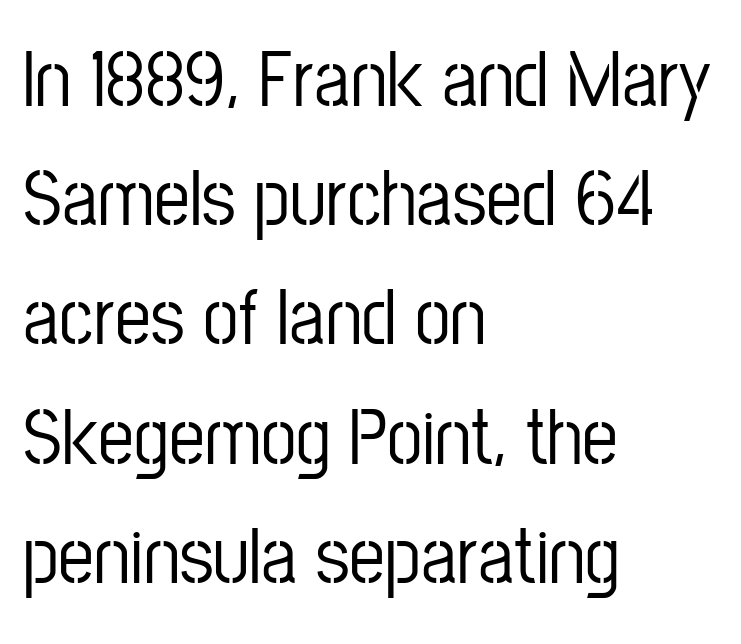
{"serif": "no", "italic": "no", "width": "condensed", "stroke_contrast": "low", "x_height": "medium", "monospaced": "no", "underline": "no", "align": "left", "line_spacing": "normal", "line_spacing_ratio": 1.49, "letter_spacing": "normal", "letter_spacing_em": 0.0, "glyph_px": 80}
